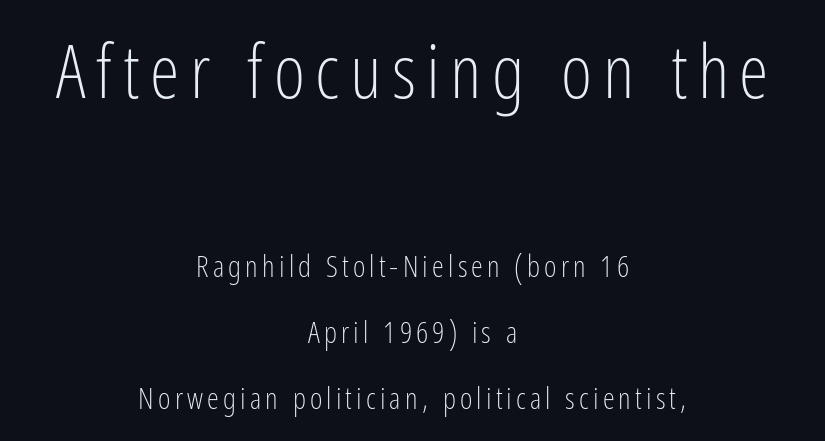
{"serif": "no", "italic": "no", "bold": "no", "weight": "light", "width": "condensed", "stroke_contrast": "low", "x_height": "medium", "monospaced": "no", "underline": "no", "align": "center", "line_spacing": "loose", "line_spacing_ratio": 2.2, "larger_block": "first", "size_ratio": 2.5, "glyph_px": 75}
